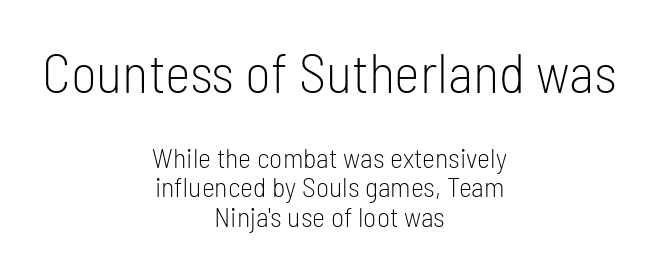
The image shows 55 px light, condensed sans-serif type, upright; set centered, tight line spacing (1.05x), normal letter spacing, not underlined; the first (top) block is 1.96x larger; low stroke contrast and a medium x-height.
